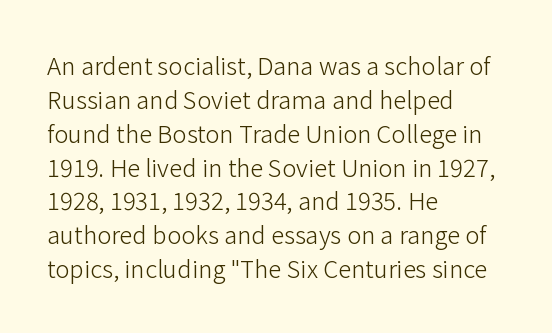
Decoration check: the copy has no underline. Teacher's note: observe the even left margin — that is flush-left alignment. Interline gaps are of average width in this sample. No chunkiness to these letters — they're not bold. These lines were composed using upright roman letters.
